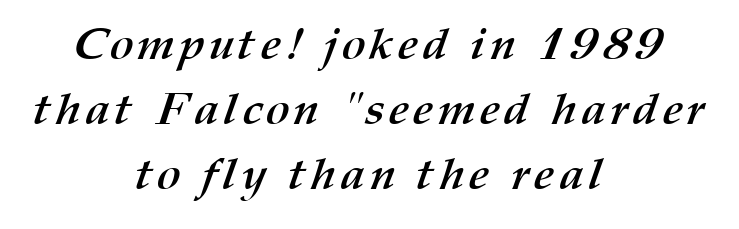
Q: Is the text bold? A: Yes.
Q: Is the text underlined? A: No.
Q: How is the paragraph aligned? A: Centered.
Q: Is the spacing between lines tight, normal or loose? A: Normal.
Q: Width (condensed, normal, or wide)? A: Normal.
Q: Stroke contrast? A: Medium.
Q: x-height? A: Medium.
Q: Monospaced? A: No.
